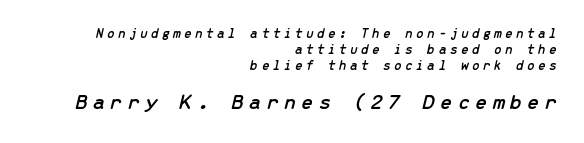
It's the slanting kind of type. Leading: reduced. This rendering features lettering with no underline. The rendering inserts visible extra space after every character. Where is the straight margin? On the right. If you squint, the bottom block still reads clearly — it's the larger of the two.
